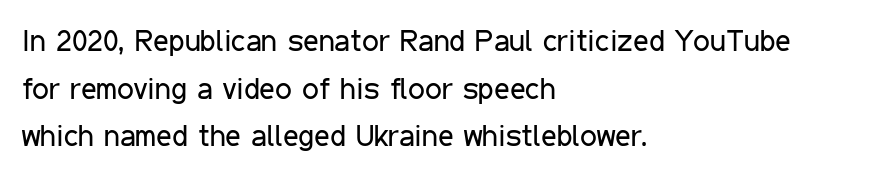
Q: Is the text bold? A: No.
Q: Is the text italic (slanted)? A: No, it is upright.
Q: Is the typeface a serif or a sans-serif typeface? A: Sans-serif.
Q: Is the text underlined? A: No.
Q: How is the paragraph aligned? A: Left-aligned.
Q: Is the spacing between letters normal or unusually wide? A: Normal.
Q: Is the spacing between lines tight, normal or loose? A: Normal.
Q: Width (condensed, normal, or wide)? A: Condensed.
Q: Stroke contrast? A: Low.
Q: x-height? A: Medium.
Q: Monospaced? A: No.
